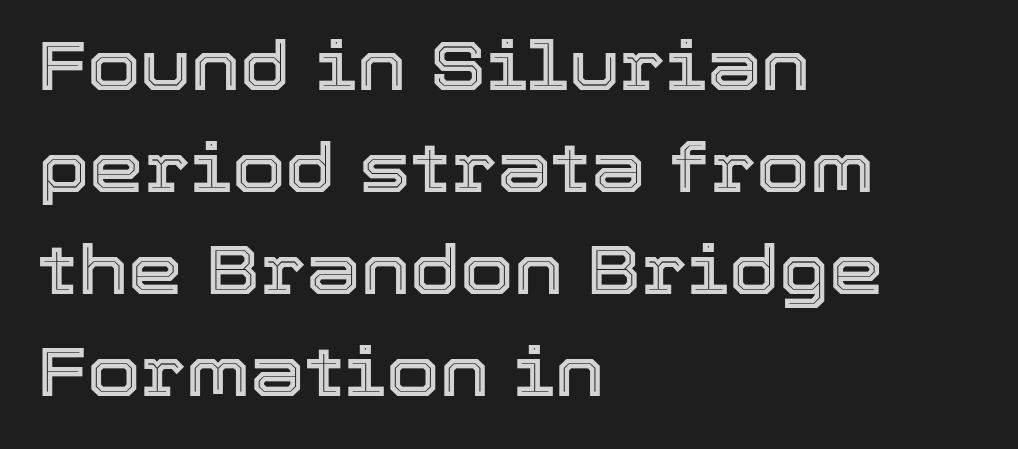
The image shows 69 px text type, upright; set left-aligned, normal line spacing (1.48x), normal letter spacing, not underlined; a medium x-height.
